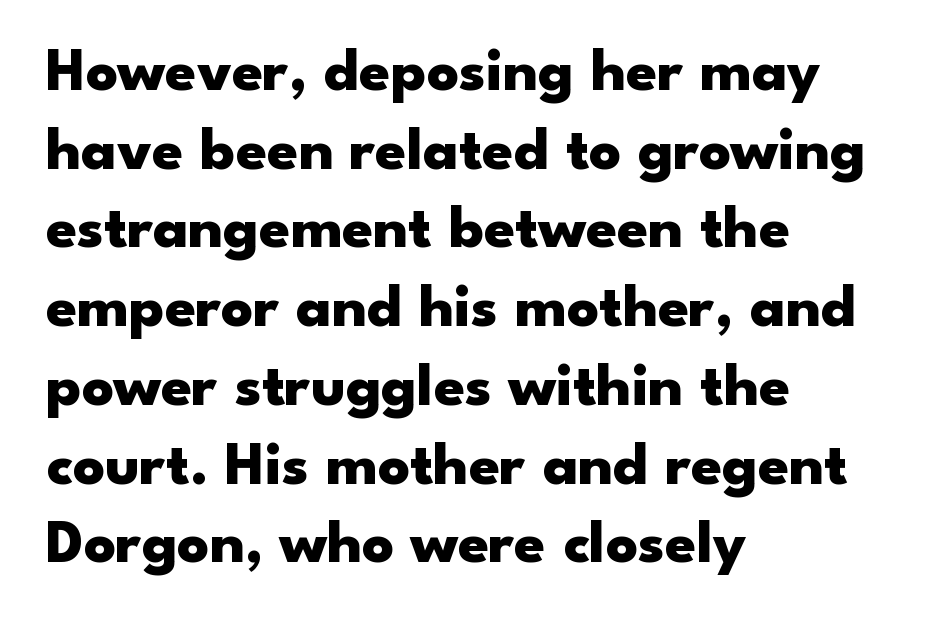
The image shows 62 px heavy, wide sans-serif type, upright; set left-aligned, normal line spacing (1.27x), normal letter spacing, not underlined; low stroke contrast and a small x-height.
